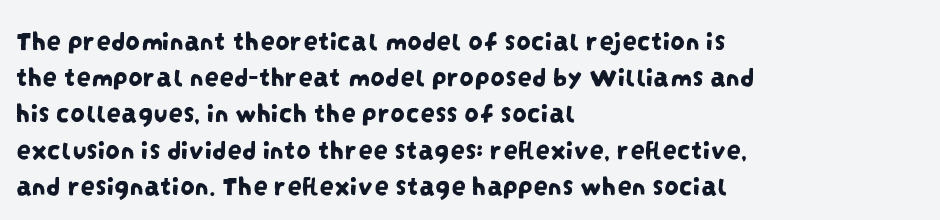
{"serif": "no", "width": "condensed", "stroke_contrast": "low", "x_height": "large", "monospaced": "no", "underline": "no", "align": "left", "line_spacing": "normal", "line_spacing_ratio": 1.25, "letter_spacing": "normal", "letter_spacing_em": 0.0, "glyph_px": 29}
